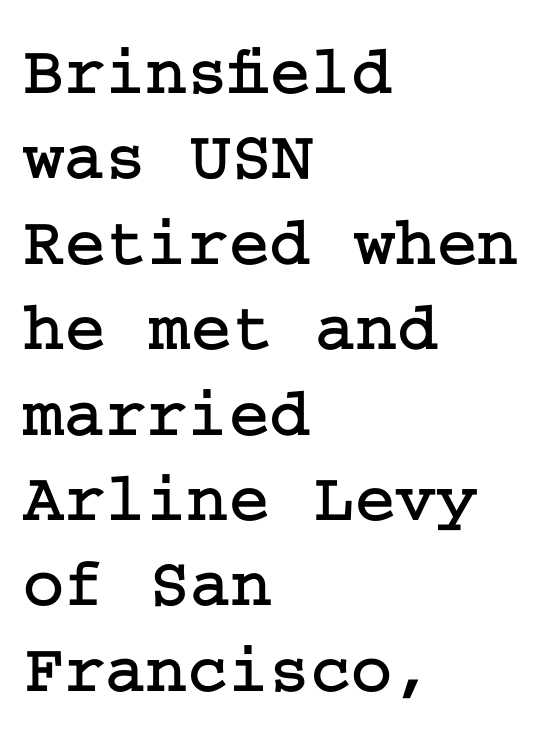
{"serif": "yes", "italic": "no", "width": "normal", "stroke_contrast": "low", "x_height": "medium", "underline": "no", "align": "left", "line_spacing_ratio": 1.22, "letter_spacing": "normal", "letter_spacing_em": 0.0, "glyph_px": 70}
